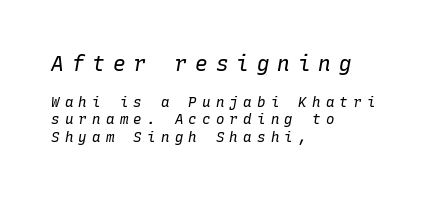
{"italic": "yes", "lean": "right", "slant_degrees": 10, "bold": "no", "underline": "no", "align": "left", "line_spacing_ratio": 1.22, "letter_spacing": "wide", "letter_spacing_em": 0.38, "larger_block": "first", "size_ratio": 1.5, "glyph_px": 21}
